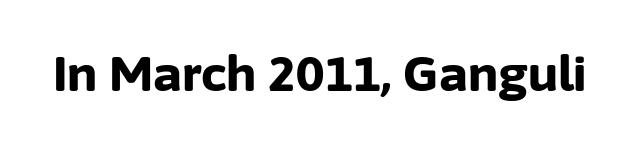
Letterform terminals end flat and unadorned throughout the passage. The gaps between neighbouring characters are ordinary and unremarkable. Each letter keeps its own natural width here, so spacing adapts to shape. Quick note: underline off. Heavy-handed strokes throughout: this text is bold. Posture: straight, roman, zero tilt.
